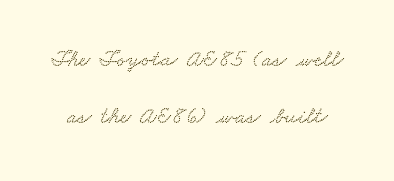
Q: Is the text underlined? A: No.
Q: Is the spacing between letters normal or unusually wide? A: Normal.
Q: Is the spacing between lines tight, normal or loose? A: Loose.
